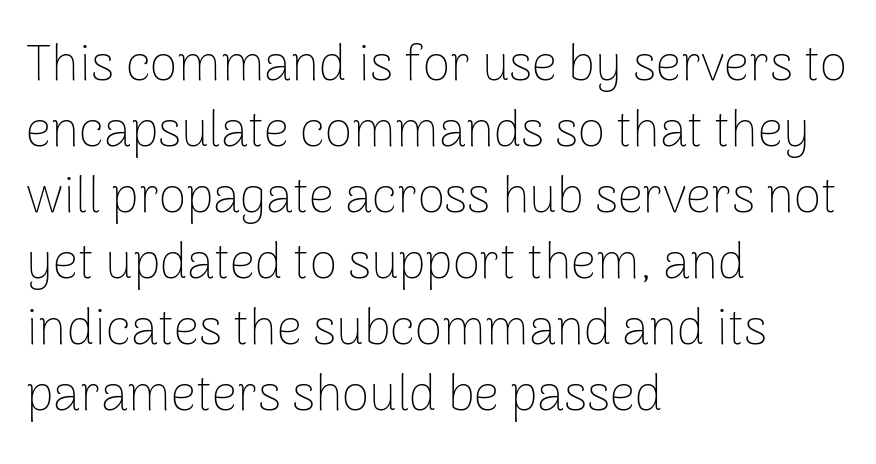
Q: Is the text bold? A: No.
Q: Is the text italic (slanted)? A: No, it is upright.
Q: Is the typeface a serif or a sans-serif typeface? A: Sans-serif.
Q: Is the text underlined? A: No.
Q: How is the paragraph aligned? A: Left-aligned.
Q: Is the spacing between letters normal or unusually wide? A: Normal.
Q: Is the spacing between lines tight, normal or loose? A: Normal.
Q: Width (condensed, normal, or wide)? A: Normal.
Q: Stroke contrast? A: Low.
Q: x-height? A: Medium.
Q: Monospaced? A: No.
